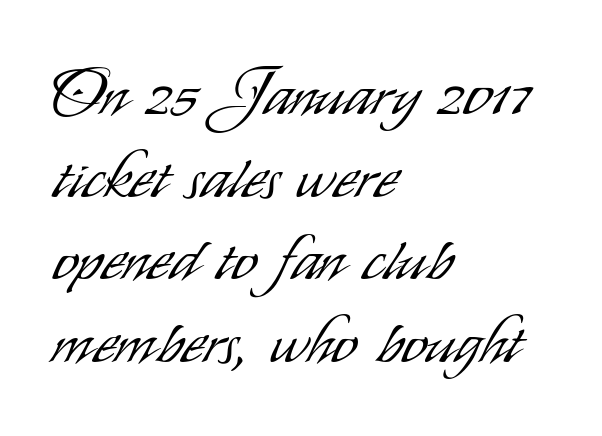
{"serif": "no", "bold": "no", "weight": "light", "width": "condensed", "stroke_contrast": "low", "x_height": "small", "monospaced": "no", "underline": "no", "align": "left", "line_spacing": "normal", "line_spacing_ratio": 1.29, "letter_spacing": "normal", "letter_spacing_em": 0.0, "glyph_px": 64}
